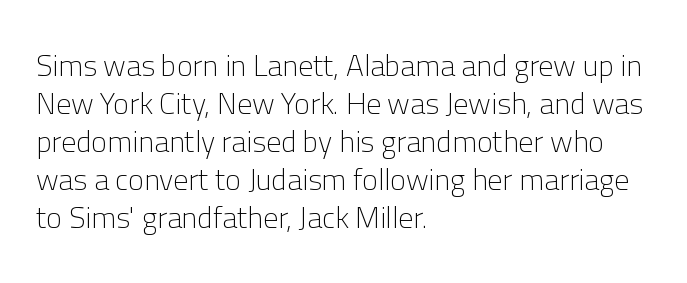
The image shows 30 px light sans-serif type, upright; set left-aligned, normal line spacing (1.27x), normal letter spacing, not underlined; low stroke contrast and a medium x-height.
